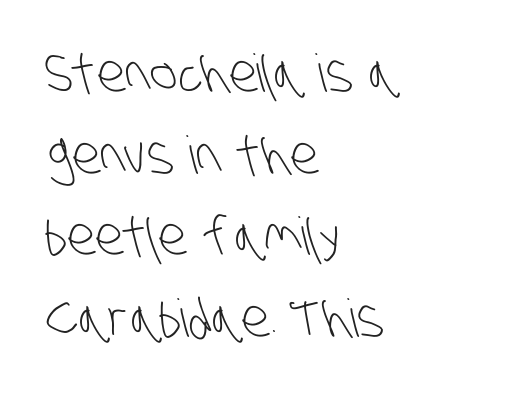
The image shows 52 px light, condensed sans-serif type; set left-aligned, normal line spacing (1.57x), normal letter spacing, not underlined; low stroke contrast and a large x-height.
